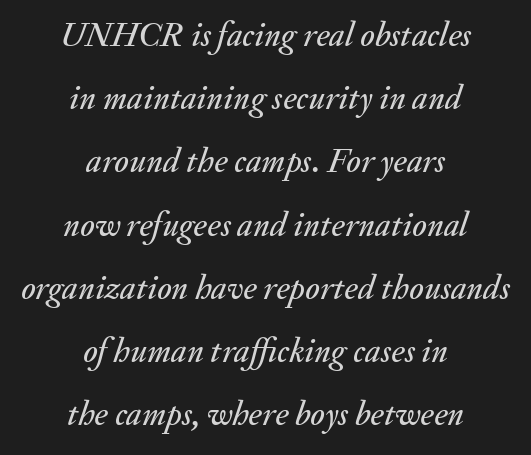
Between one letter and the next there's only the usual sliver of space. Looks like regular typesetting: each glyph gets only the width it needs. Does the copy run flush right? No — it is centered line by line. Rendered with sloped, italic letterforms. Rule under the text: the space is simply empty.
